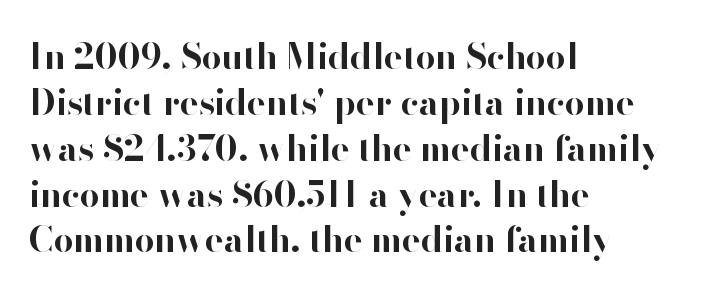
{"serif": "no", "italic": "no", "bold": "yes", "weight": "bold", "width": "normal", "stroke_contrast": "high", "x_height": "small", "monospaced": "no", "underline": "no", "align": "left", "line_spacing": "normal", "line_spacing_ratio": 1.31, "letter_spacing": "normal", "letter_spacing_em": 0.0, "glyph_px": 35}
